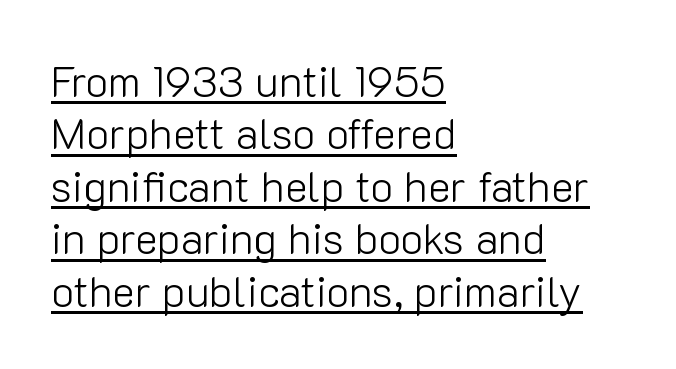
The gaps between neighbouring characters are ordinary and unremarkable. The face used here appears with an underline applied. Stems and bowls with no extra thickness — not bold. The font's upright variant was chosen for this text.
